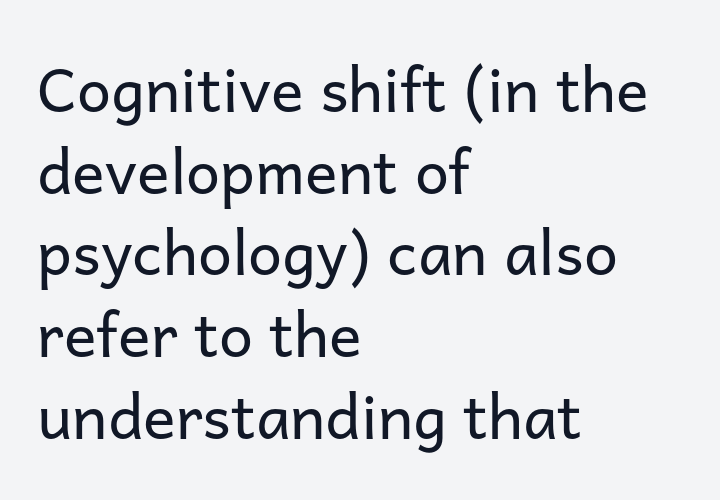
The image shows 61 px regular-weight sans-serif type, upright; set left-aligned, normal line spacing (1.34x), normal letter spacing, not underlined; low stroke contrast and a medium x-height.
